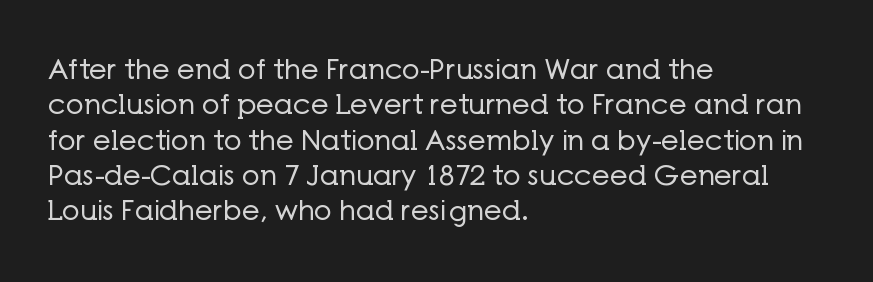
{"serif": "no", "italic": "no", "bold": "no", "weight": "regular", "width": "normal", "stroke_contrast": "low", "x_height": "medium", "monospaced": "no", "underline": "no", "align": "left", "line_spacing": "normal", "line_spacing_ratio": 1.26, "letter_spacing": "normal", "letter_spacing_em": 0.0, "glyph_px": 28}
